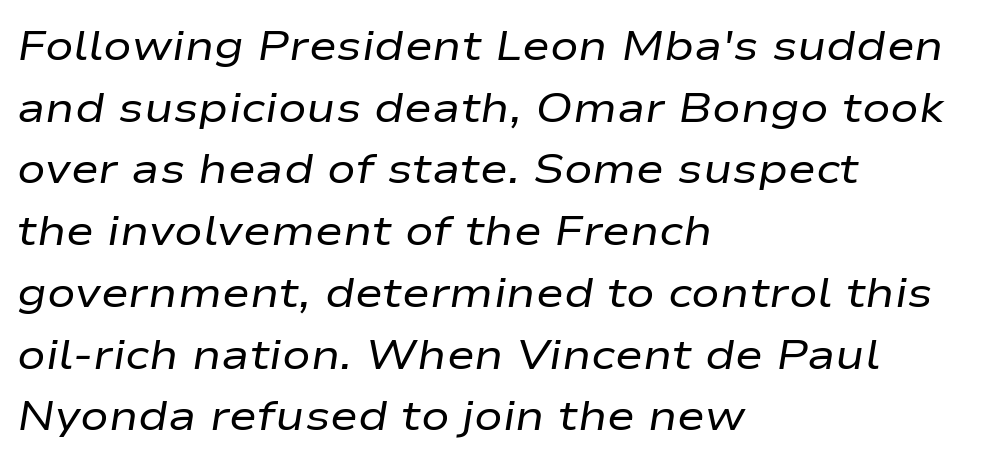
The image shows 42 px regular-weight, wide type, italic (leaning right); set left-aligned, normal line spacing (1.47x), normal letter spacing, not underlined; low stroke contrast and a medium x-height.
